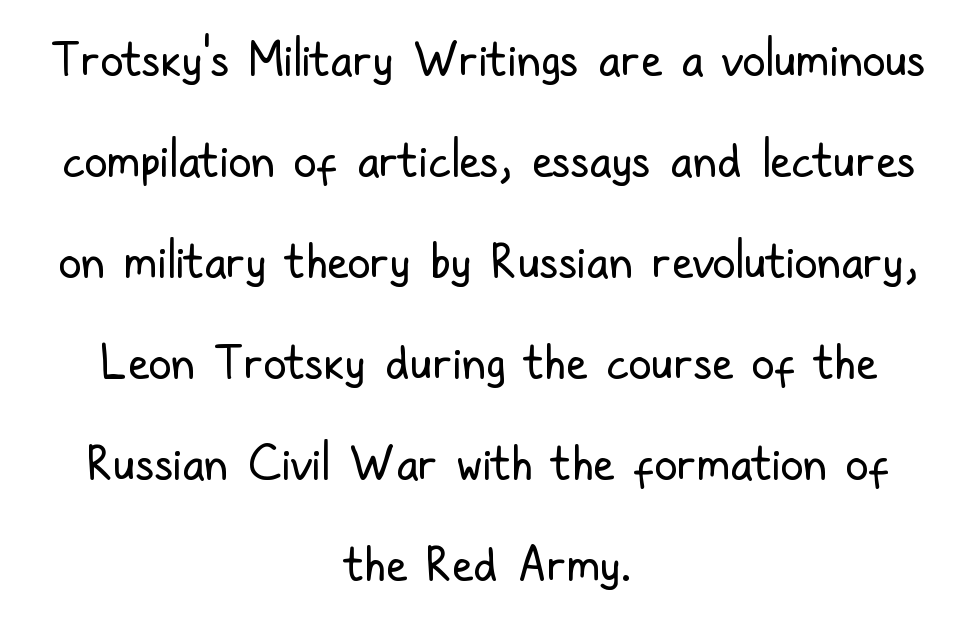
Q: Is the text bold? A: No.
Q: Is the text italic (slanted)? A: No, it is upright.
Q: Is the typeface a serif or a sans-serif typeface? A: Sans-serif.
Q: Is the text underlined? A: No.
Q: How is the paragraph aligned? A: Centered.
Q: Is the spacing between letters normal or unusually wide? A: Normal.
Q: Is the spacing between lines tight, normal or loose? A: Loose.
Q: Width (condensed, normal, or wide)? A: Condensed.
Q: Stroke contrast? A: Low.
Q: x-height? A: Medium.
Q: Monospaced? A: No.
